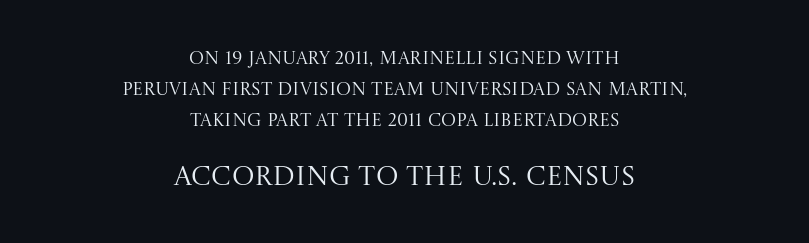
{"italic": "no", "bold": "no", "underline": "no", "align": "center", "line_spacing_ratio": 1.72, "letter_spacing": "normal", "letter_spacing_em": 0.0, "larger_block": "second", "size_ratio": 1.5, "glyph_px": 27}
